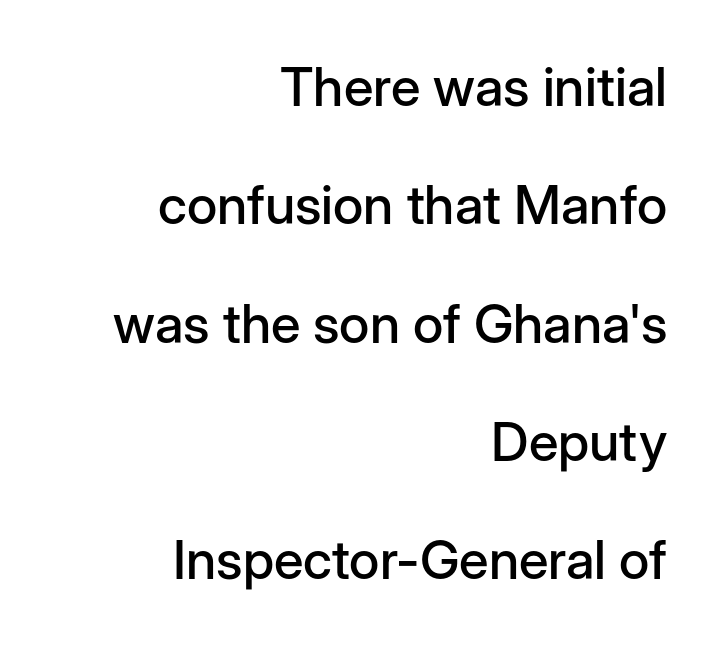
These lines stand farther apart than default settings would place them. All the whitespace from short lines collects on the left. Typographically, this falls in the sans-serif category. Underline: absent.
